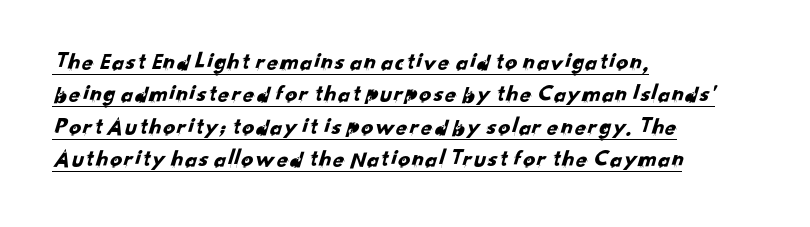
This rendering features underlined lettering. The rendering uses a moderate line-height, typical for paragraphs. Visually the block forms a straight wall on the left and a jagged coastline on the right. The letters sit at their default tracking, neither squeezed nor spread.
